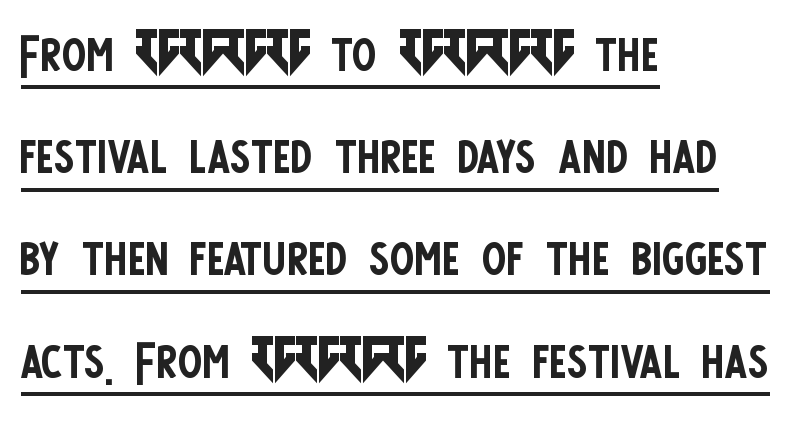
{"serif": "no", "italic": "no", "bold": "no", "weight": "regular", "width": "condensed", "stroke_contrast": "low", "x_height": "large", "monospaced": "no", "underline": "yes", "align": "left", "line_spacing": "normal", "line_spacing_ratio": 1.4, "letter_spacing": "normal", "letter_spacing_em": 0.0, "glyph_px": 73}
